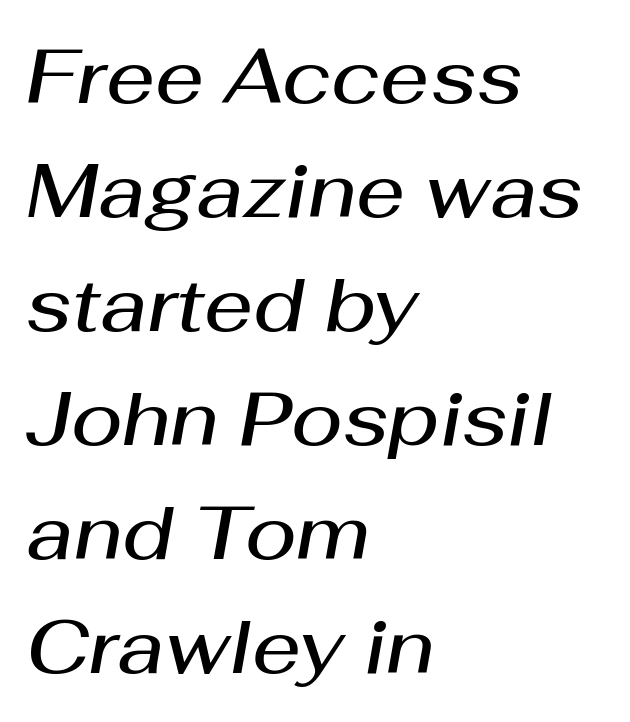
Emphasis-style slanted type is in use. Descender tails drop into unmarked territory. Looks like regular typesetting: each glyph gets only the width it needs. Between one letter and the next there's only the usual sliver of space. The text block is weighted toward the left margin, trailing off unevenly rightward. The passage shown is semibold, sitting just below true bold.
